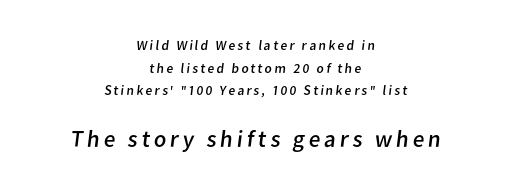
The image shows 24 px text type; set centered, normal line spacing (1.61x), not underlined; the second (bottom) block is 1.71x larger.
